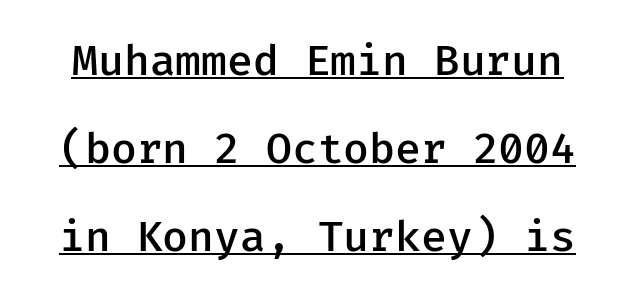
Nothing sits at the stroke ends, so this counts as sans-serif. Heft: intermediate — a semibold. Is there an underline? Yes — a line sits under the letters. Does the leading feel generous? Absolutely, it's lavish.
